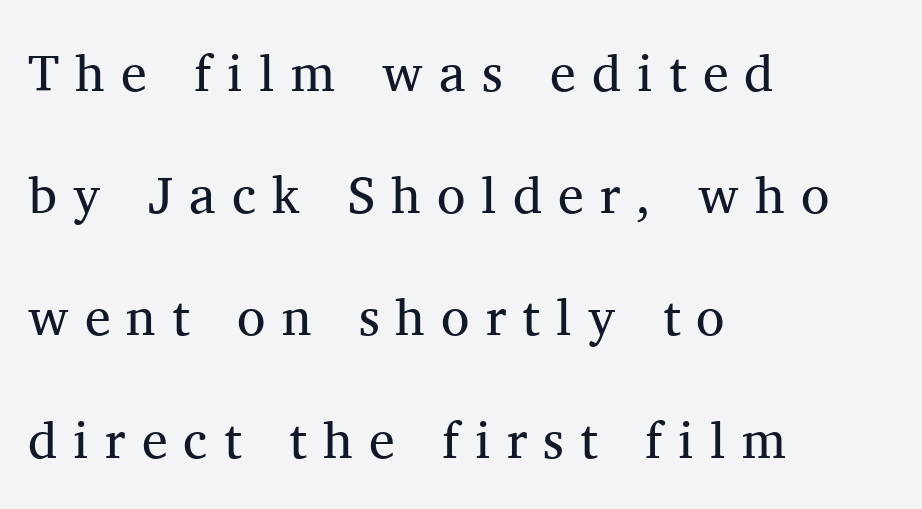
Compared with typical paragraphs, the rows here are farther apart. Note: serifs present on the glyphs. Type without underlining. Bold? No — there's no thickening of the strokes. Character widths vary here, with narrow letters taking less room than wide ones.
